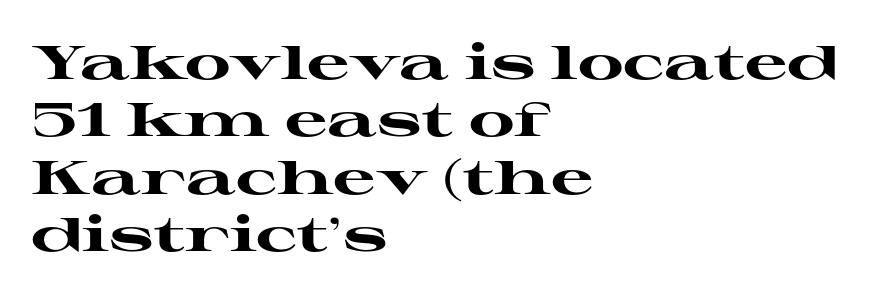
Anything drawn beneath the words? Only blank space. Note the varied advance widths — an 'i' is clearly narrower than an 'm'. The horizontal fit of the characters is conventional and even. A full-strength bold gives these letters their thick strokes. Visually the block forms a straight wall on the left and a jagged coastline on the right.
